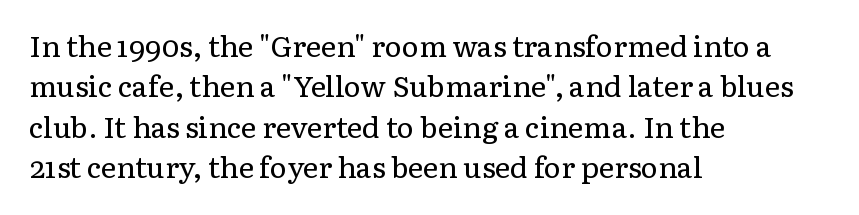
{"serif": "yes", "italic": "no", "bold": "no", "weight": "regular", "width": "normal", "stroke_contrast": "low", "x_height": "medium", "monospaced": "no", "underline": "no", "align": "left", "line_spacing": "normal", "line_spacing_ratio": 1.39, "letter_spacing": "normal", "letter_spacing_em": 0.0, "glyph_px": 29}
